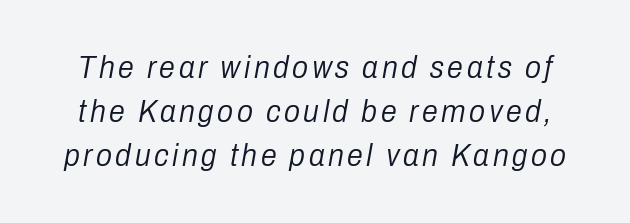
Only glyphs here, with clear space below each row. Rows of type keep a routine distance in the vertical direction. Counters stay open thanks to moderate or lighter strokes. The axis of the letterforms is tilted away from vertical. The letters advance in unequal steps, a hallmark of proportional type.
